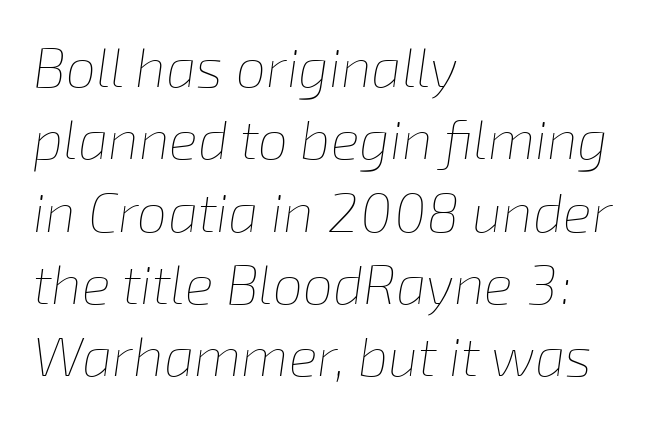
Clear beneath every line of the passage. In terms of leading, this rendering sits right in the middle. Slanted lettering throughout. Is this a fixed-width face? No — the glyphs have proportional, varying widths. Letter spacing: default. A quiet, ordinary-to-light weight characterises the typeface.
